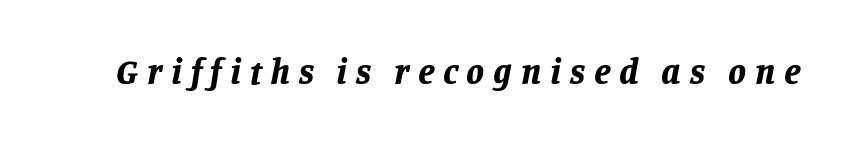
{"italic": "yes", "lean": "right", "slant_degrees": 11, "bold": "yes", "weight": "bold", "width": "normal", "stroke_contrast": "low", "x_height": "large", "monospaced": "no", "underline": "no", "letter_spacing": "wide", "letter_spacing_em": 0.24, "glyph_px": 36}
